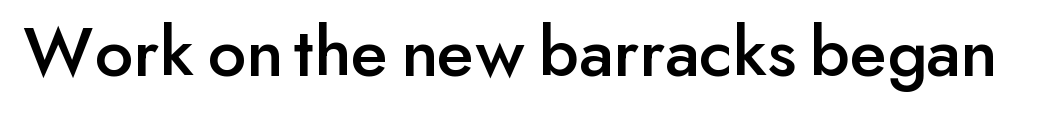
The image shows 73 px sans-serif type, upright; set normal letter spacing, not underlined; low stroke contrast and a small x-height.
